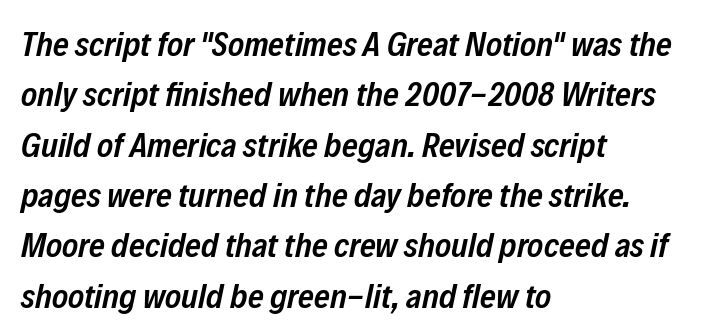
Q: Is the text bold? A: Semi-bold.
Q: Is the text italic (slanted)? A: Yes, it leans right by about 12 degrees.
Q: Is the text underlined? A: No.
Q: How is the paragraph aligned? A: Left-aligned.
Q: Is the spacing between letters normal or unusually wide? A: Normal.
Q: Is the spacing between lines tight, normal or loose? A: Normal.
Q: Width (condensed, normal, or wide)? A: Condensed.
Q: Stroke contrast? A: Low.
Q: x-height? A: Medium.
Q: Monospaced? A: No.
